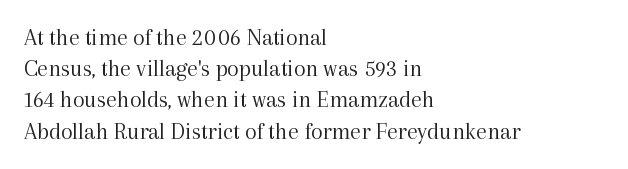
The ragged edge is on the right, which tells us the setting is flush left. The passage shown is not underscored anywhere. These lines were composed using upright roman letters. This sample uses plain, unmodified letter spacing. Reading down the column, the eye jumps a familiar distance to each next line.
